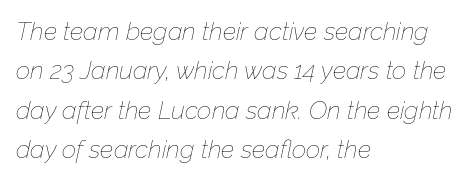
Q: Is the text bold? A: No.
Q: Is the text italic (slanted)? A: Yes, it leans right by about 12 degrees.
Q: Is the text underlined? A: No.
Q: How is the paragraph aligned? A: Left-aligned.
Q: Is the spacing between letters normal or unusually wide? A: Normal.
Q: Is the spacing between lines tight, normal or loose? A: Normal.
